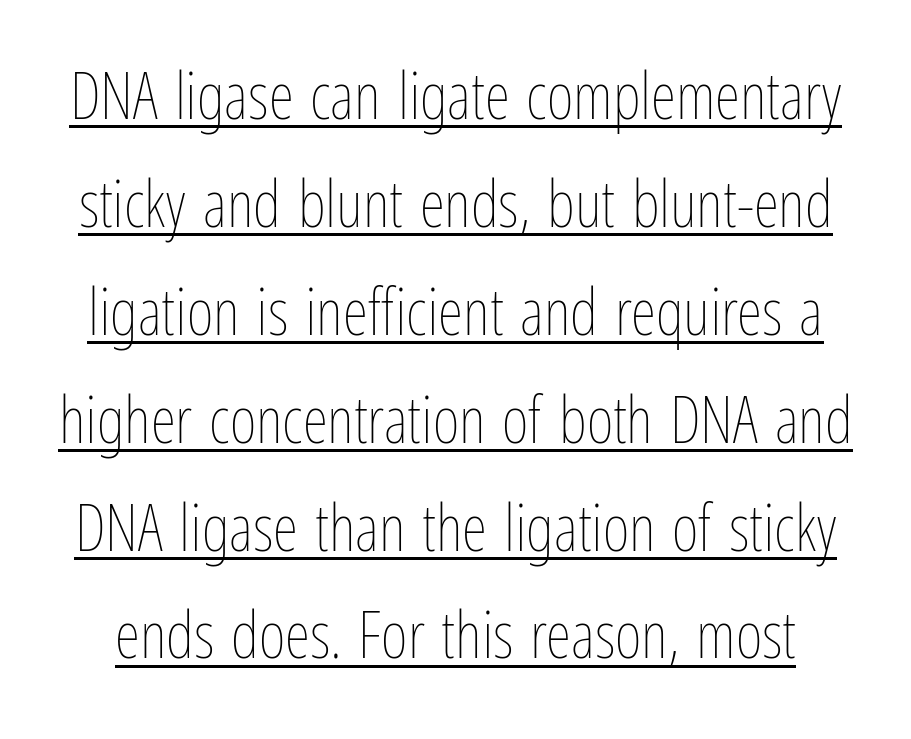
Looks like regular typesetting: each glyph gets only the width it needs. The letters sit at their default tracking, neither squeezed nor spread. You can tell it's not italic because the verticals are truly vertical. The typesetting does not lean heavy: it is not bold. Underline: present.
